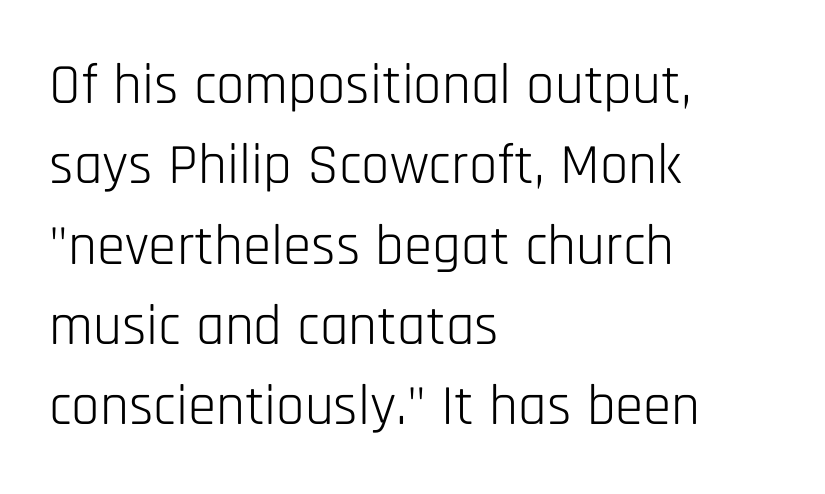
You could not count columns in this text — the font is proportionally spaced. Typeset ragged right — the left edge is the straight one. No heavy texture on the line: the type isn't bold. Nothing unusual about the tracking: characters are spaced as the font intends.
